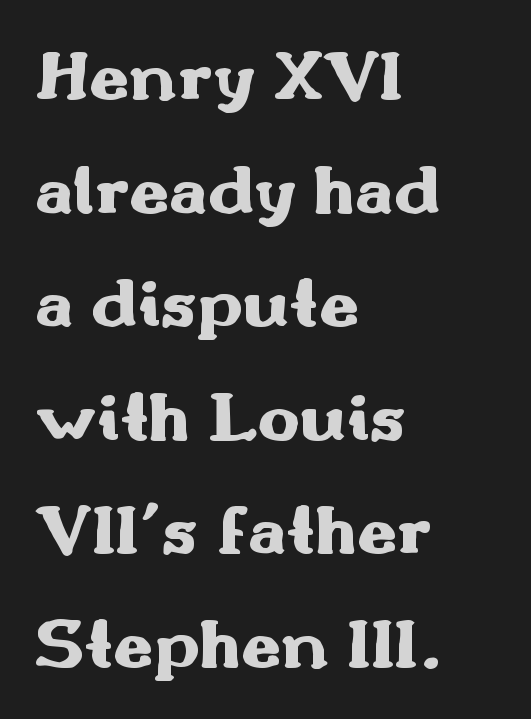
The image shows 71 px heavy, wide sans-serif type, upright; set left-aligned, normal line spacing (1.6x), normal letter spacing, not underlined; medium stroke contrast and a small x-height.
